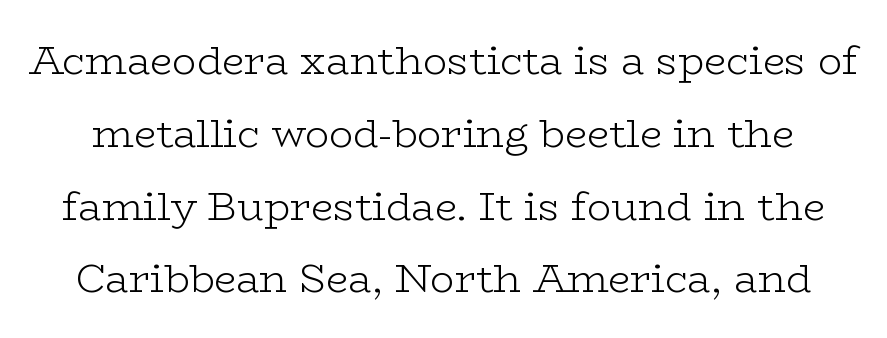
The image shows 40 px light, wide serif type, upright; set line spacing 1.82x, normal letter spacing, not underlined; low stroke contrast and a medium x-height.
